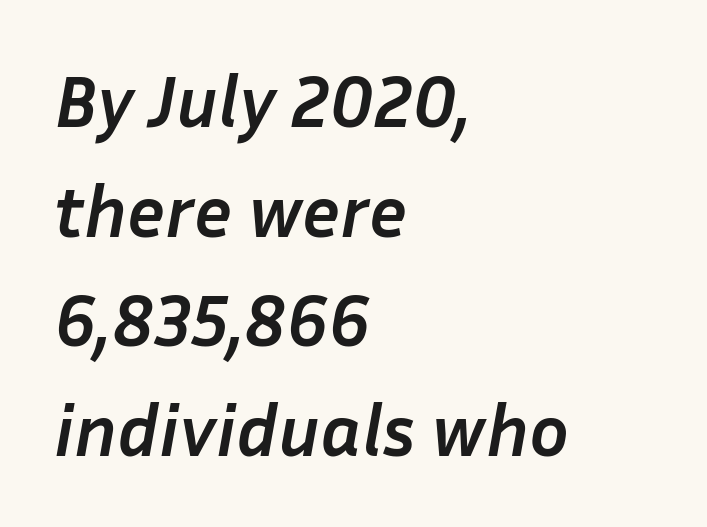
The image shows 74 px semibold type, italic (leaning right); set left-aligned, normal line spacing (1.48x), normal letter spacing, not underlined; low stroke contrast and a medium x-height.
